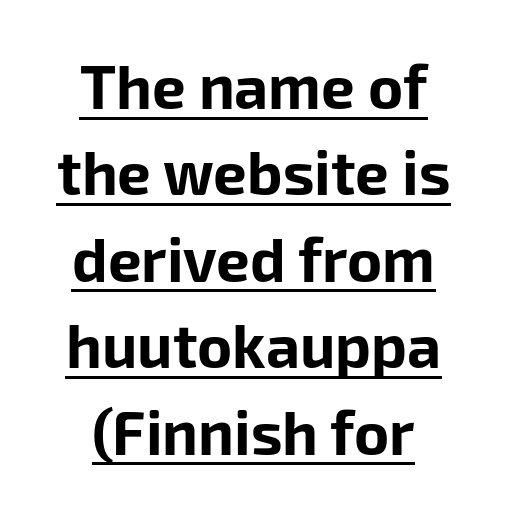
The image shows 60 px bold sans-serif type, upright; set centered, normal line spacing (1.44x), normal letter spacing, underlined; low stroke contrast and a medium x-height.
